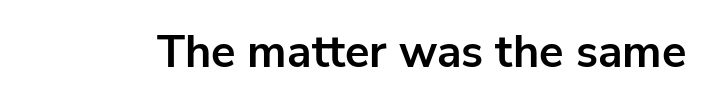
{"serif": "no", "italic": "no", "bold": "yes", "weight": "bold", "width": "normal", "stroke_contrast": "low", "x_height": "medium", "monospaced": "no", "underline": "no", "letter_spacing": "normal", "letter_spacing_em": 0.0, "glyph_px": 45}
